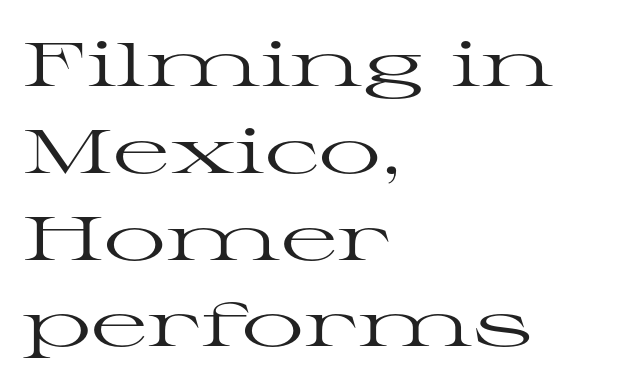
The image shows 62 px regular-weight, wide serif type, upright; set left-aligned, normal line spacing (1.4x), normal letter spacing, not underlined; high stroke contrast and a medium x-height.
